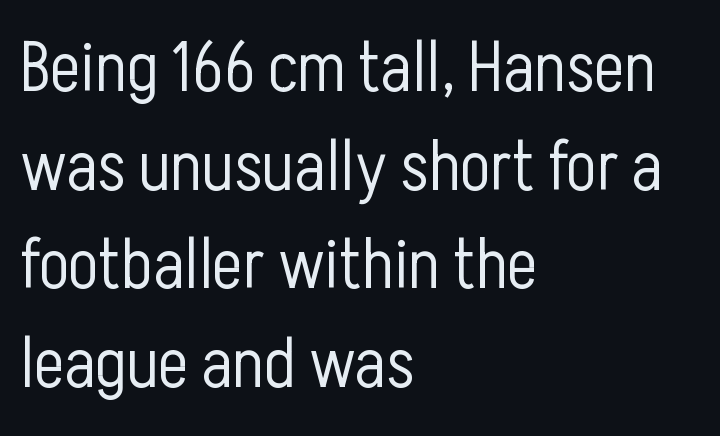
{"serif": "no", "italic": "no", "bold": "no", "weight": "light", "width": "condensed", "stroke_contrast": "low", "x_height": "medium", "monospaced": "no", "underline": "no", "align": "left", "line_spacing": "normal", "line_spacing_ratio": 1.39, "letter_spacing": "normal", "letter_spacing_em": 0.0, "glyph_px": 71}
